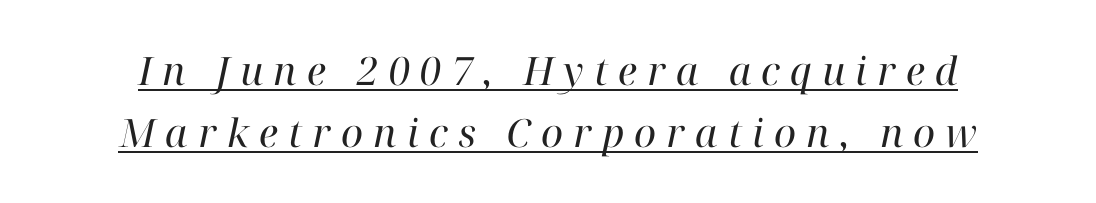
Q: Is the text bold? A: No.
Q: Is the text italic (slanted)? A: Yes, it leans right by about 12 degrees.
Q: Is the typeface a serif or a sans-serif typeface? A: Serif.
Q: Is the text underlined? A: Yes.
Q: How is the paragraph aligned? A: Centered.
Q: Is the spacing between letters normal or unusually wide? A: Unusually wide.
Q: Is the spacing between lines tight, normal or loose? A: Normal.
Q: Width (condensed, normal, or wide)? A: Normal.
Q: Stroke contrast? A: High.
Q: x-height? A: Medium.
Q: Monospaced? A: No.
